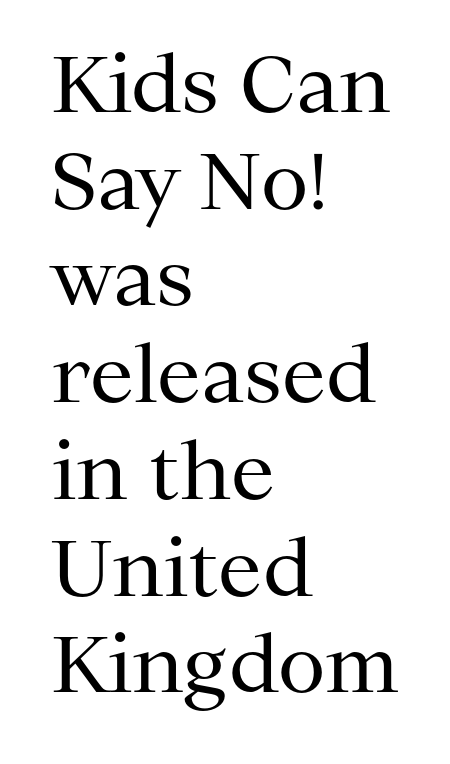
Q: Is the text bold? A: No.
Q: Is the text italic (slanted)? A: No, it is upright.
Q: Is the typeface a serif or a sans-serif typeface? A: Serif.
Q: Is the text underlined? A: No.
Q: How is the paragraph aligned? A: Left-aligned.
Q: Is the spacing between letters normal or unusually wide? A: Normal.
Q: Width (condensed, normal, or wide)? A: Normal.
Q: Stroke contrast? A: Medium.
Q: x-height? A: Medium.
Q: Monospaced? A: No.
